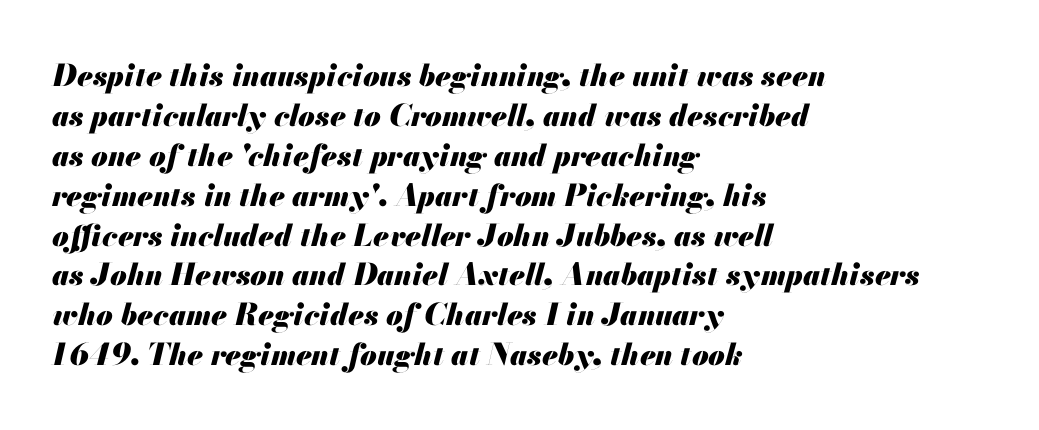
The image shows 30 px heavy type, italic (leaning right); set left-aligned, normal line spacing (1.33x), normal letter spacing, not underlined; medium stroke contrast and a small x-height.
